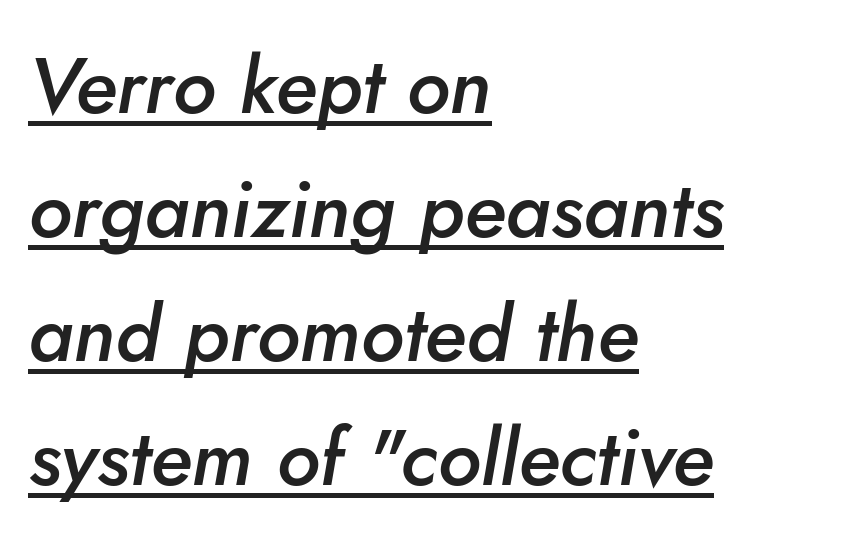
The paragraph has a hard left edge and a soft right edge. Do the characters align in a grid? No, the font is proportional. The text carries the slant typical of an italic or oblique font. Evenly set lines give the paragraph a standard silhouette.
